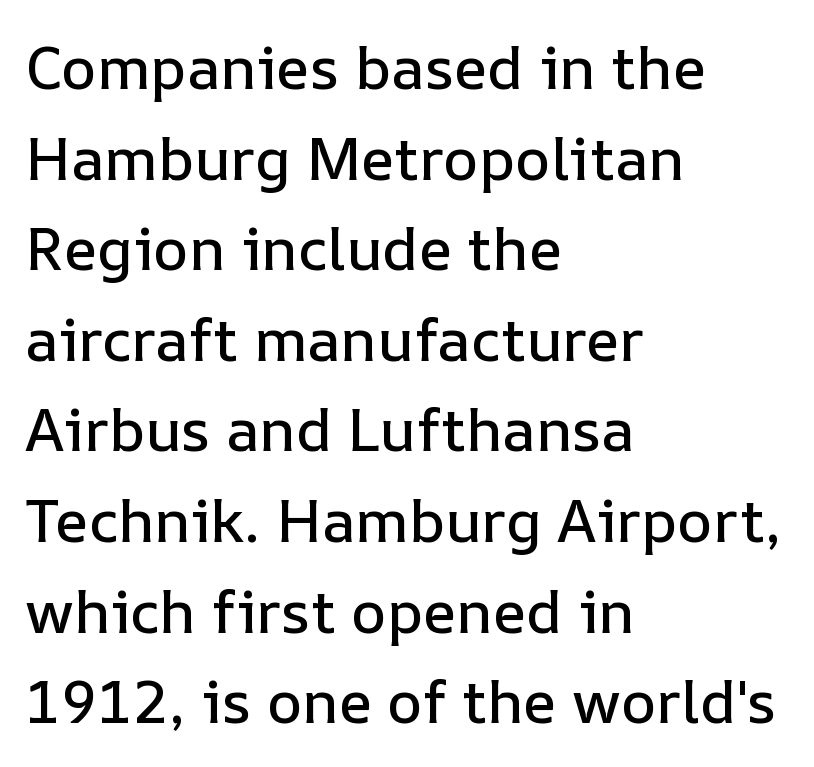
{"italic": "no", "width": "normal", "stroke_contrast": "low", "x_height": "medium", "monospaced": "no", "underline": "no", "align": "left", "line_spacing": "normal", "line_spacing_ratio": 1.51, "letter_spacing": "normal", "letter_spacing_em": 0.0, "glyph_px": 60}
